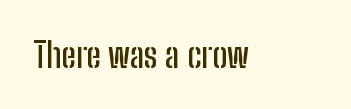
The image shows 35 px condensed sans-serif type, upright; set normal letter spacing, not underlined; low stroke contrast and a medium x-height.
